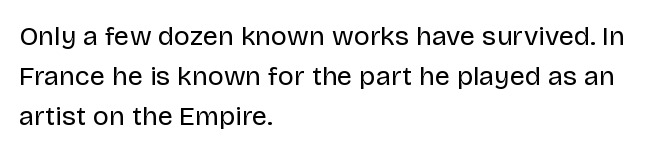
Q: Is the text bold? A: No.
Q: Is the text italic (slanted)? A: No, it is upright.
Q: Is the text underlined? A: No.
Q: How is the paragraph aligned? A: Left-aligned.
Q: Is the spacing between letters normal or unusually wide? A: Normal.
Q: Is the spacing between lines tight, normal or loose? A: Normal.
